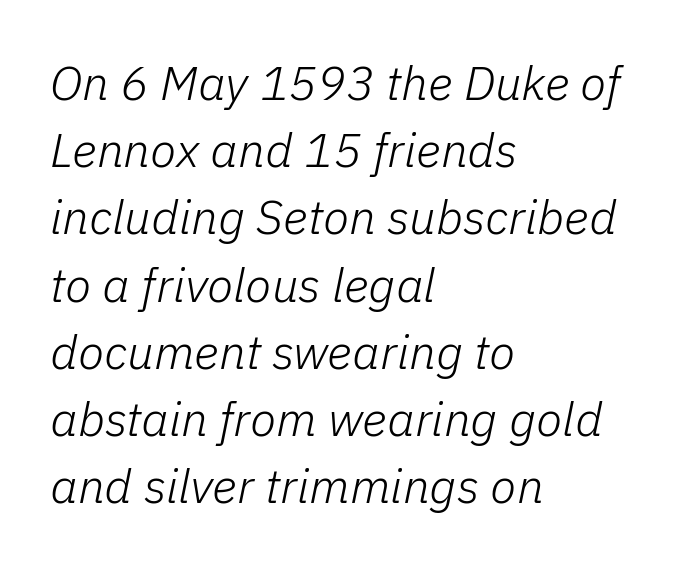
{"italic": "yes", "lean": "right", "slant_degrees": 11, "bold": "no", "weight": "light", "width": "normal", "stroke_contrast": "low", "x_height": "medium", "monospaced": "no", "underline": "no", "align": "left", "line_spacing": "normal", "line_spacing_ratio": 1.4, "letter_spacing": "normal", "letter_spacing_em": 0.0, "glyph_px": 48}
